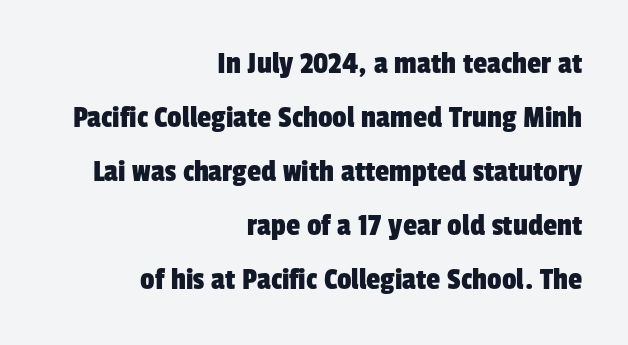
The image shows 32 px condensed sans-serif type; set right-aligned, normal line spacing (1.69x), normal letter spacing, not underlined; low stroke contrast and a medium x-height.
